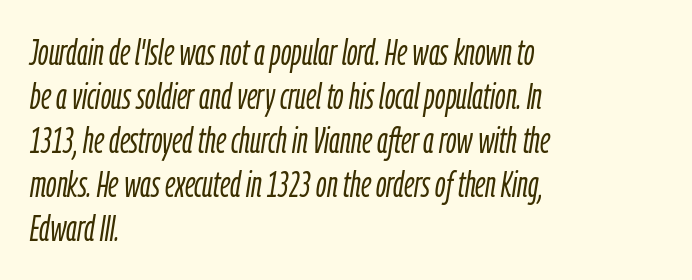
Italic: yes, the glyphs are oblique. Standard letterfit; no display-style spreading of the glyphs. This sample is left-justified, so line endings fall wherever the words run out. This sample has the flowing, uneven cadence of proportional lettering. Stems here are at most as thick as an everyday book face.
